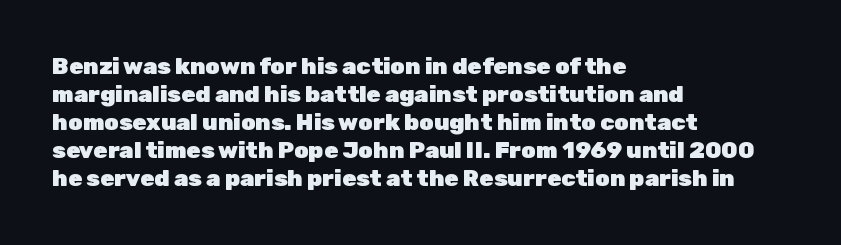
Look at the stroke-to-counter ratio: heavy, a bold. Ordinary non-slanted type is in use. The baseline area is clear. The setting favours the left margin, as ordinary paragraphs usually do. Look at the tracking — it's just the regular setting, nothing added.
